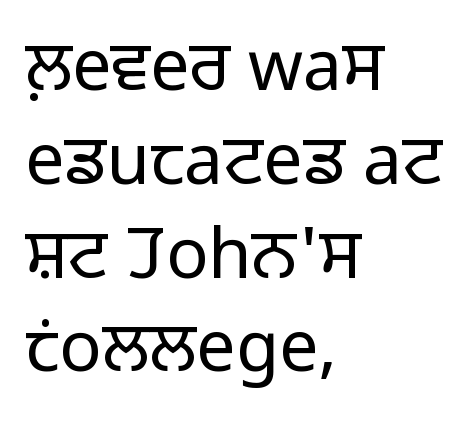
{"serif": "no", "italic": "no", "bold": "no", "weight": "light", "width": "normal", "stroke_contrast": "low", "x_height": "medium", "monospaced": "no", "underline": "no", "align": "left", "line_spacing": "normal", "line_spacing_ratio": 1.34, "letter_spacing": "normal", "letter_spacing_em": 0.0, "glyph_px": 70}
